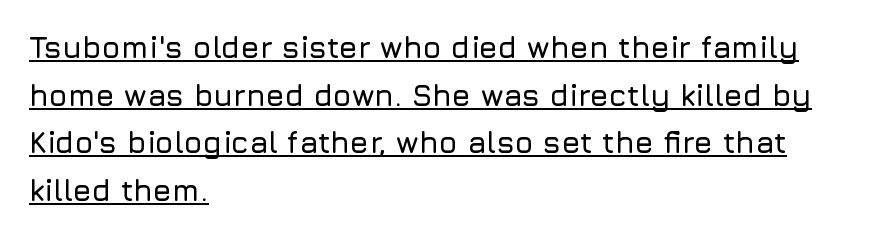
The image shows 30 px sans-serif type, upright; set left-aligned, normal line spacing (1.59x), normal letter spacing, underlined; low stroke contrast and a medium x-height.
